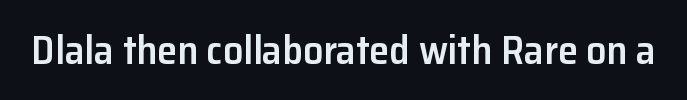
The image shows 40 px semibold sans-serif type, upright; set normal letter spacing, not underlined; low stroke contrast and a medium x-height.
